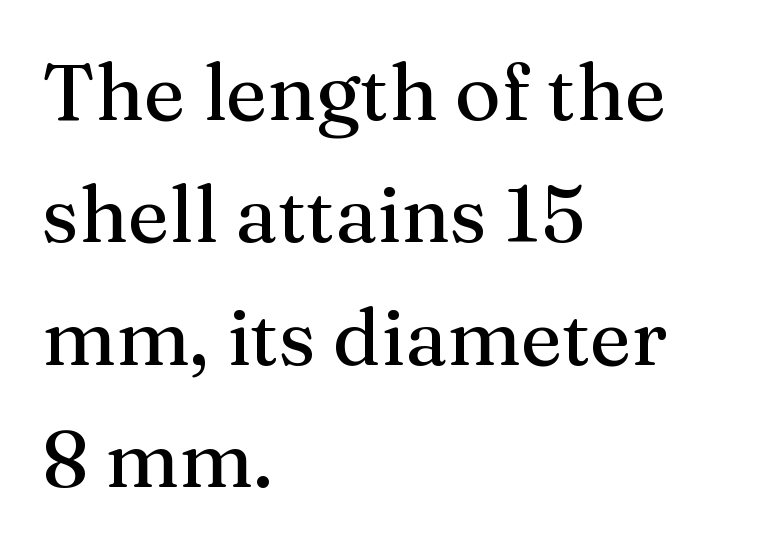
The image shows 79 px serif type, upright; set left-aligned, normal line spacing (1.55x), normal letter spacing, not underlined; medium stroke contrast and a medium x-height.
